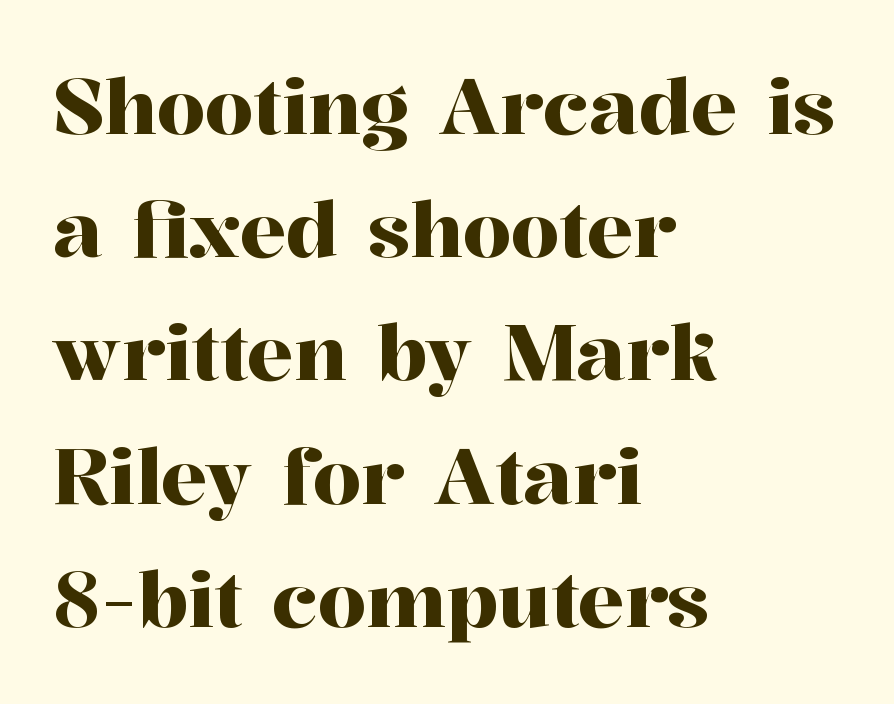
A normal amount of white space separates one row of letters from the next. Each row of text sits above clean, open space. Notice how the stems are strictly vertical — no italics here. Letterform terminals end in serifs throughout the passage.
